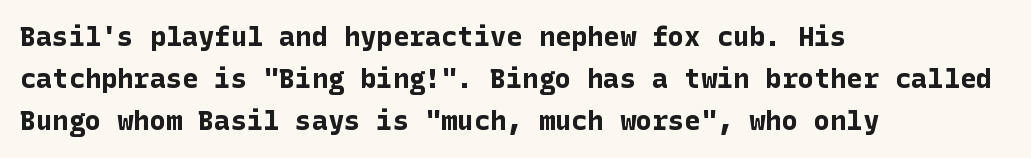
Nothing unusual about the tracking: characters are spaced as the font intends. Layout note: lines flush left. Does the lettering tilt? It doesn't — this is upright. The characters look thick and weighty, a clear bold. If you measured baseline to baseline, you'd find a middling distance. Underlining? Definitely not there.
